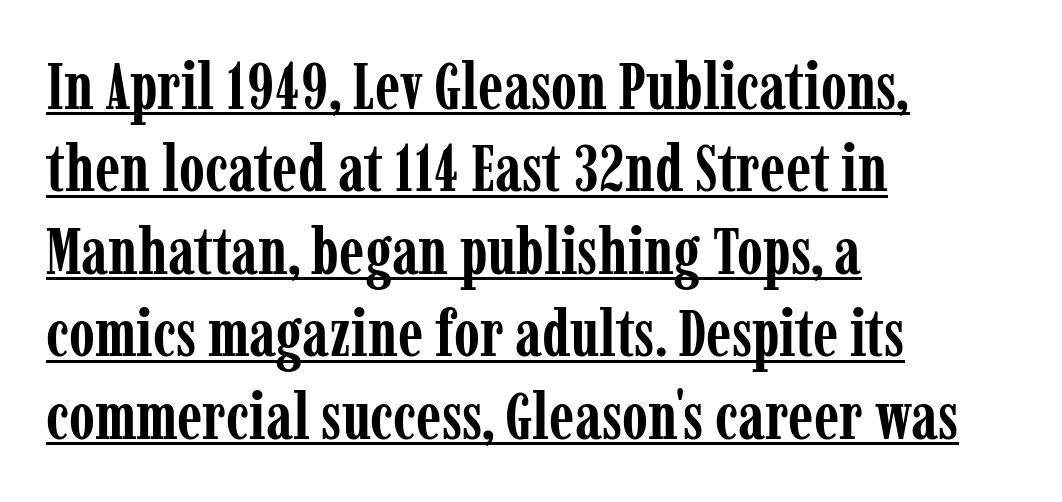
The image shows 66 px semibold, condensed serif type, upright; set left-aligned, normal line spacing (1.25x), normal letter spacing, underlined; low stroke contrast and a medium x-height.
